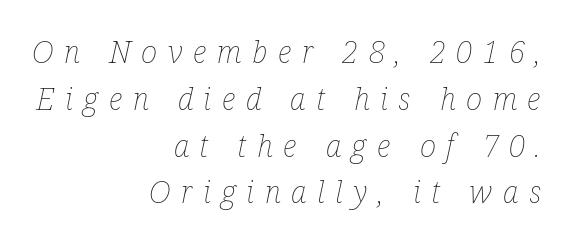
Q: Is the text bold? A: No.
Q: Is the text italic (slanted)? A: Yes, it leans right by about 12 degrees.
Q: Is the text underlined? A: No.
Q: How is the paragraph aligned? A: Right-aligned.
Q: Is the spacing between letters normal or unusually wide? A: Unusually wide.
Q: Is the spacing between lines tight, normal or loose? A: Normal.
Q: Width (condensed, normal, or wide)? A: Condensed.
Q: Stroke contrast? A: Low.
Q: x-height? A: Medium.
Q: Monospaced? A: No.
